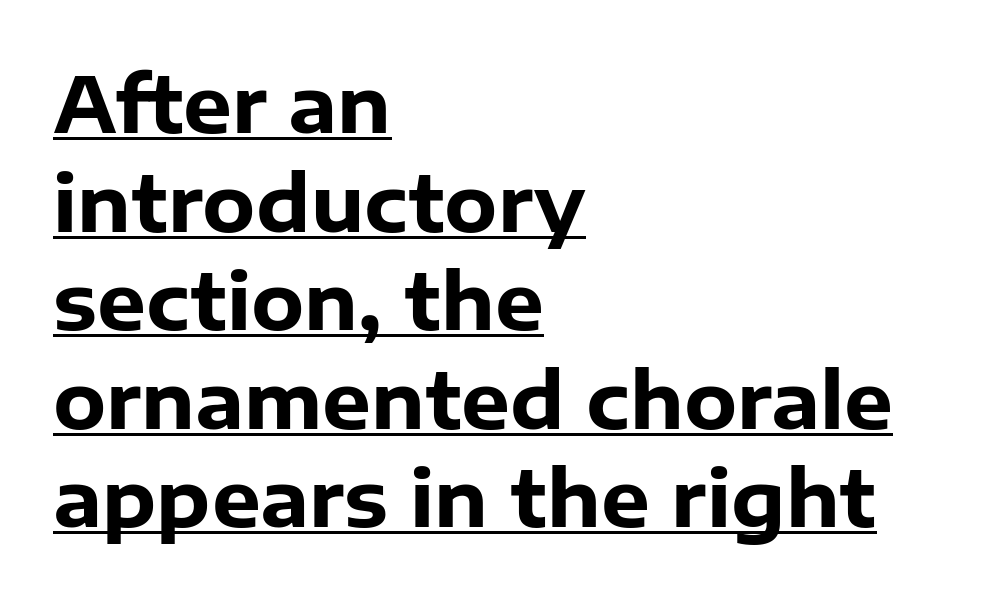
The line-height multiplier appears to be the usual default. Think of a printed novel: that variable character pitch is what you see here. This rendering employs a face without finishing strokes, i.e., a sans-serif. If you drew a ruler down the left edge, every line would touch it. This is heavy type, rendered in bold. Caption: lettering with a line underneath.
